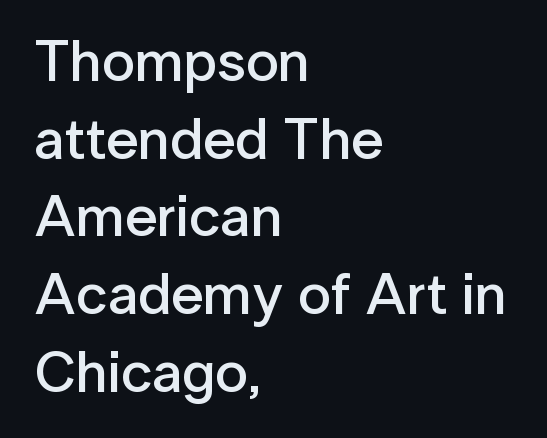
{"serif": "no", "italic": "no", "bold": "semi", "weight": "semibold", "width": "normal", "stroke_contrast": "low", "x_height": "medium", "monospaced": "no", "underline": "no", "align": "left", "line_spacing": "normal", "line_spacing_ratio": 1.34, "letter_spacing": "normal", "letter_spacing_em": 0.0, "glyph_px": 58}
